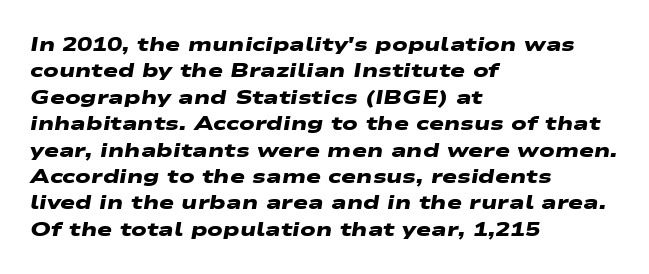
Honestly, there is no underline to notice here at all. Line spacing here is normal. The rendering anchors every line to the left-hand side. What stands out about the letter spacing? Nothing — it is the standard amount. As a designer I'd log this as weight 700, bold.
